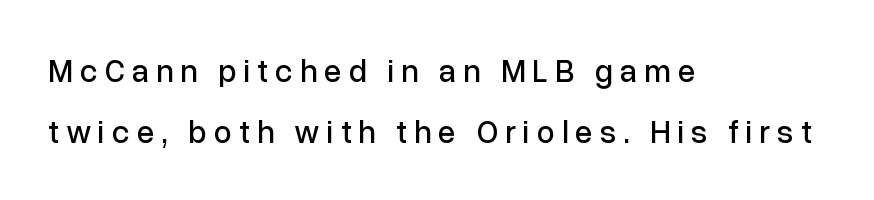
Q: Is the text italic (slanted)? A: No, it is upright.
Q: Is the typeface a serif or a sans-serif typeface? A: Sans-serif.
Q: Is the text underlined? A: No.
Q: How is the paragraph aligned? A: Left-aligned.
Q: Is the spacing between letters normal or unusually wide? A: Unusually wide.
Q: Is the spacing between lines tight, normal or loose? A: Loose.
Q: Width (condensed, normal, or wide)? A: Normal.
Q: Stroke contrast? A: Low.
Q: x-height? A: Medium.
Q: Monospaced? A: No.
